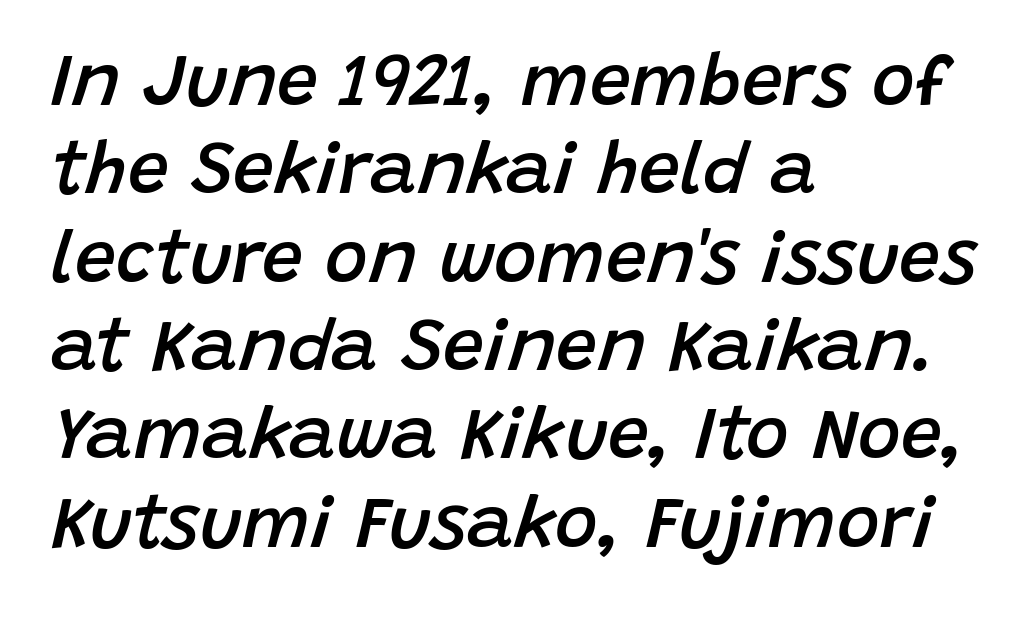
The image shows 73 px semibold type, italic (leaning right); set left-aligned, line spacing 1.21x, normal letter spacing, not underlined; low stroke contrast and a large x-height.
